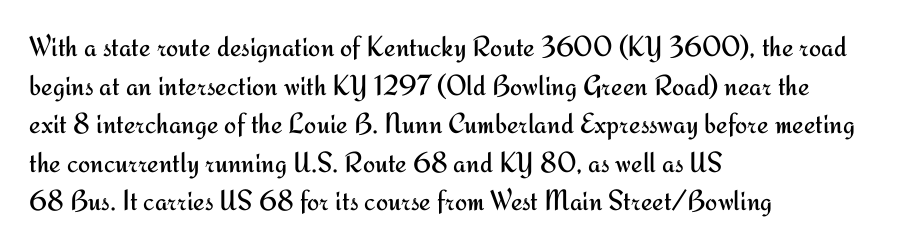
Q: Is the text bold? A: No.
Q: Is the text italic (slanted)? A: No, it is upright.
Q: Is the typeface a serif or a sans-serif typeface? A: Sans-serif.
Q: Is the text underlined? A: No.
Q: How is the paragraph aligned? A: Left-aligned.
Q: Is the spacing between letters normal or unusually wide? A: Normal.
Q: Is the spacing between lines tight, normal or loose? A: Normal.
Q: Width (condensed, normal, or wide)? A: Normal.
Q: Stroke contrast? A: Medium.
Q: x-height? A: Small.
Q: Monospaced? A: No.
